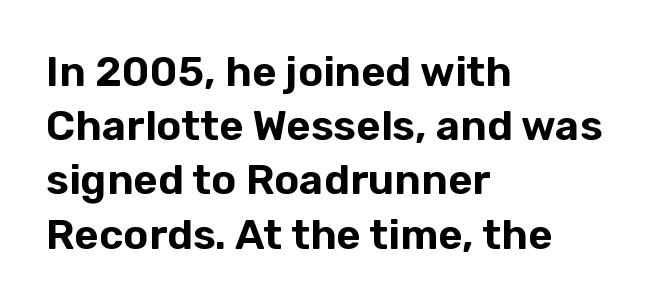
{"serif": "no", "italic": "no", "width": "normal", "stroke_contrast": "low", "x_height": "medium", "monospaced": "no", "underline": "no", "align": "left", "line_spacing": "normal", "line_spacing_ratio": 1.29, "letter_spacing": "normal", "letter_spacing_em": 0.0, "glyph_px": 42}
